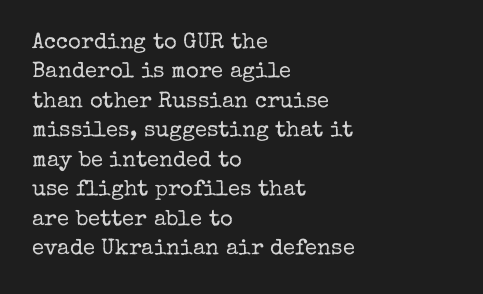
Bare-footed words on every line. Every stem runs plumb, perpendicular to the baseline. The typesetting does not lean heavy: it is not bold. Tracking value appears to be zero — textbook default spacing. The vertical gap from one line to the next is medium.
